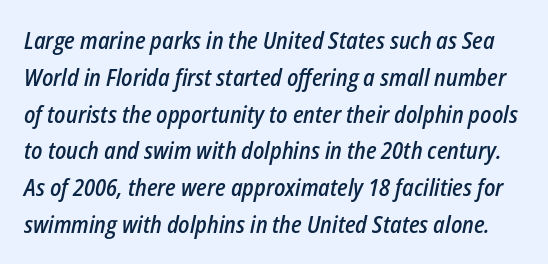
Beneath every word, the page is bare. Is the letter spacing exaggerated? No — it looks like the ordinary default. This is oblique type, the kind used for emphasis or titles. This is moderately heavy type, rendered in semibold. The rows are spaced the way most documents space them.
